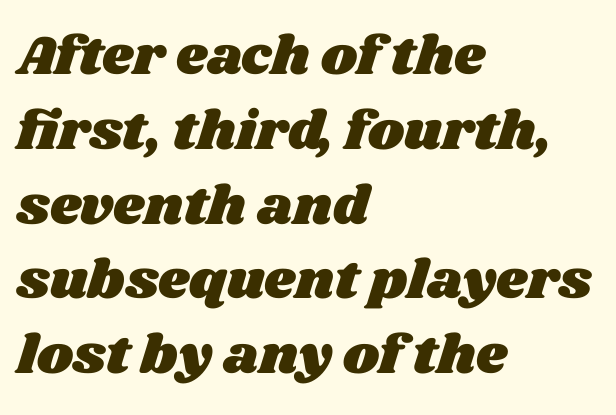
Q: Is the text underlined? A: No.
Q: How is the paragraph aligned? A: Left-aligned.
Q: Is the spacing between letters normal or unusually wide? A: Normal.
Q: Is the spacing between lines tight, normal or loose? A: Normal.
Q: Width (condensed, normal, or wide)? A: Wide.
Q: Stroke contrast? A: Medium.
Q: x-height? A: Large.
Q: Monospaced? A: No.
